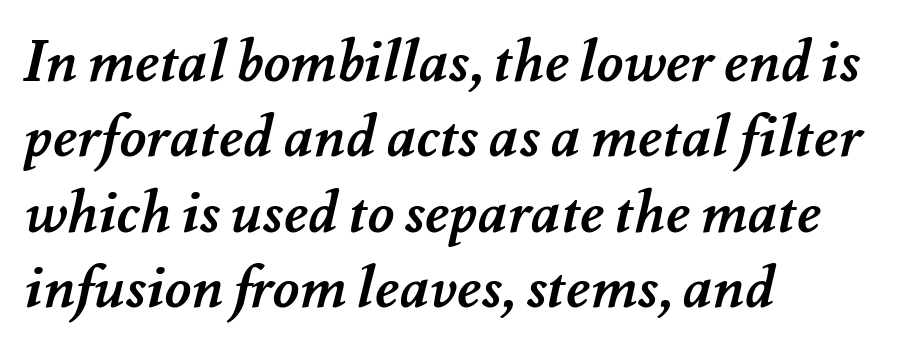
The image shows 58 px semibold type; set left-aligned, normal line spacing (1.3x), normal letter spacing, not underlined; medium stroke contrast and a small x-height.
